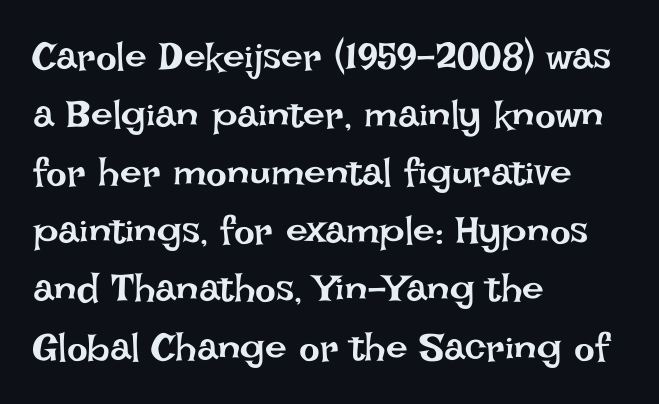
Q: Is the text bold? A: No.
Q: Is the text italic (slanted)? A: No, it is upright.
Q: Is the text underlined? A: No.
Q: How is the paragraph aligned? A: Left-aligned.
Q: Is the spacing between letters normal or unusually wide? A: Normal.
Q: Is the spacing between lines tight, normal or loose? A: Normal.
Q: Width (condensed, normal, or wide)? A: Normal.
Q: Stroke contrast? A: Low.
Q: x-height? A: Large.
Q: Monospaced? A: No.
